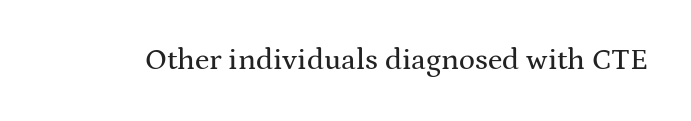
{"serif": "yes", "italic": "no", "width": "wide", "stroke_contrast": "medium", "x_height": "medium", "monospaced": "no", "underline": "no", "letter_spacing": "normal", "letter_spacing_em": 0.0, "glyph_px": 30}
